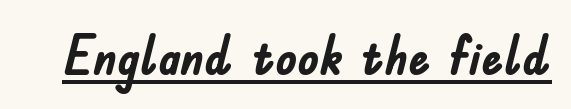
Words appear dense and cohesive because spacing is normal. Thick stems and heavy bowls — unmistakably bold. Does the type have serifs? No, each stem ends abruptly. The lettering is marked with a stroke running underneath it. Varying glyph widths throughout — classic text-font behaviour.
